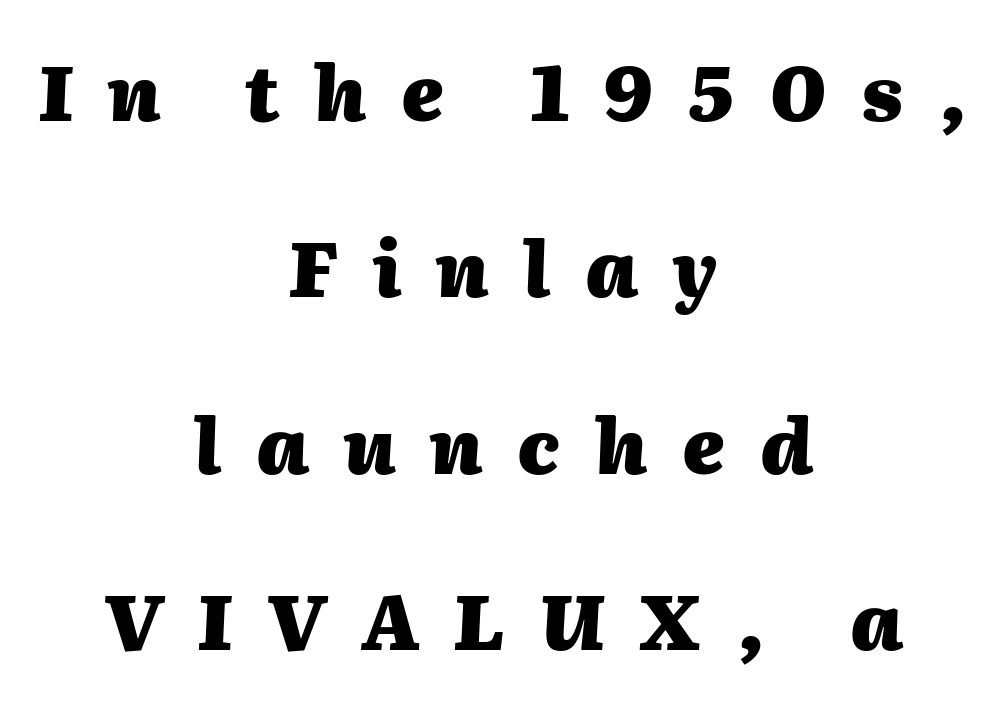
Q: Is the text bold? A: Yes.
Q: Is the text italic (slanted)? A: Yes, it leans right by about 2 degrees.
Q: Is the text underlined? A: No.
Q: How is the paragraph aligned? A: Centered.
Q: Is the spacing between letters normal or unusually wide? A: Unusually wide.
Q: Is the spacing between lines tight, normal or loose? A: Loose.
Q: Width (condensed, normal, or wide)? A: Normal.
Q: Stroke contrast? A: Medium.
Q: x-height? A: Medium.
Q: Monospaced? A: No.
